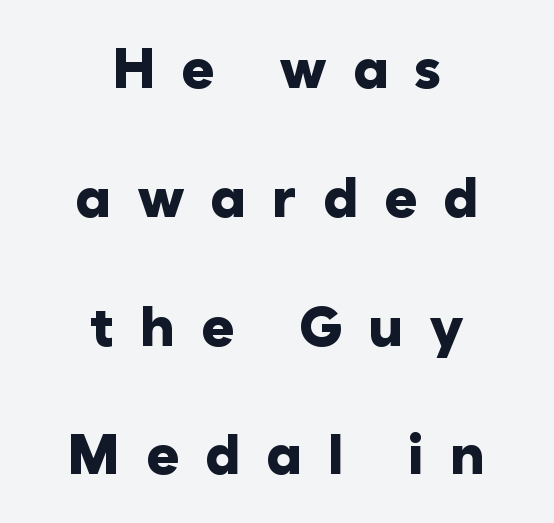
Q: Is the text bold? A: Yes.
Q: Is the text italic (slanted)? A: No, it is upright.
Q: Is the typeface a serif or a sans-serif typeface? A: Sans-serif.
Q: Is the text underlined? A: No.
Q: How is the paragraph aligned? A: Centered.
Q: Is the spacing between letters normal or unusually wide? A: Unusually wide.
Q: Is the spacing between lines tight, normal or loose? A: Loose.
Q: Width (condensed, normal, or wide)? A: Normal.
Q: Stroke contrast? A: Low.
Q: x-height? A: Medium.
Q: Monospaced? A: No.
